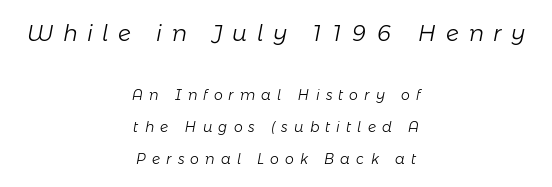
Alignment: centered. Is the type slanted? Yes — the strokes lean at a clear angle. Caption: face not bold, strokes unweighted. The area under the type is left untouched.
